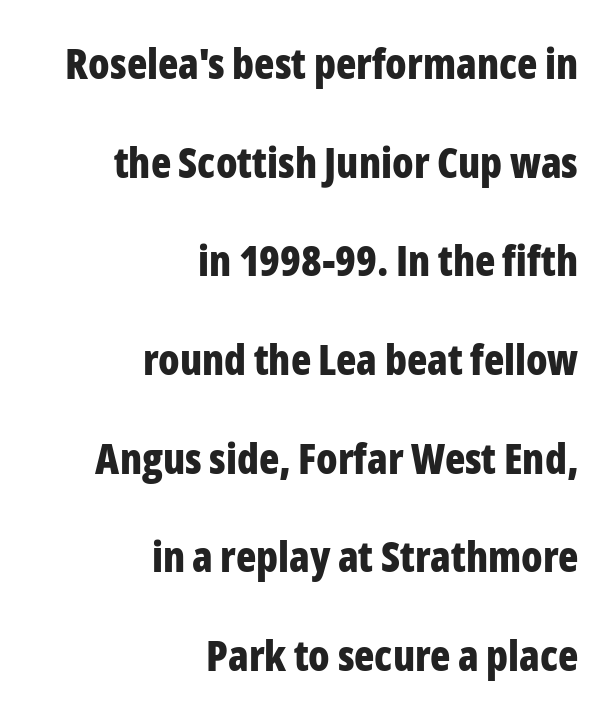
Loosely led — the rows are spread out. Is this a fixed-width face? No — the glyphs have proportional, varying widths. Here the glyphs are tracked normally, forming tight word shapes. What kind of face is this? One without serifs — a sans. Is the block centered? No — it sits flush against the right margin. Plenty of ink on the page — the face is bold.
